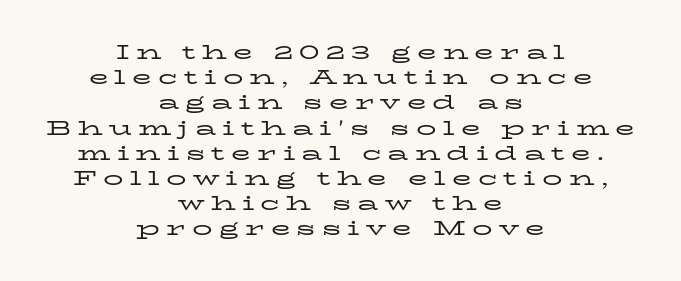
The image shows 20 px text type, upright; set centered, normal line spacing (1.26x), unusually wide letter spacing (+0.31 em), not underlined.
